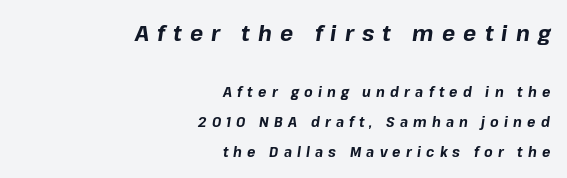
Q: Is the text bold? A: Yes.
Q: Is the text italic (slanted)? A: Yes, it leans right by about 8 degrees.
Q: Is the text underlined? A: No.
Q: How is the paragraph aligned? A: Right-aligned.
Q: Is the spacing between letters normal or unusually wide? A: Unusually wide.
Q: Is the spacing between lines tight, normal or loose? A: Loose.
Q: Which block of text is set in a larger size, the first (top) or the second (bottom)? A: The first (top) one.
